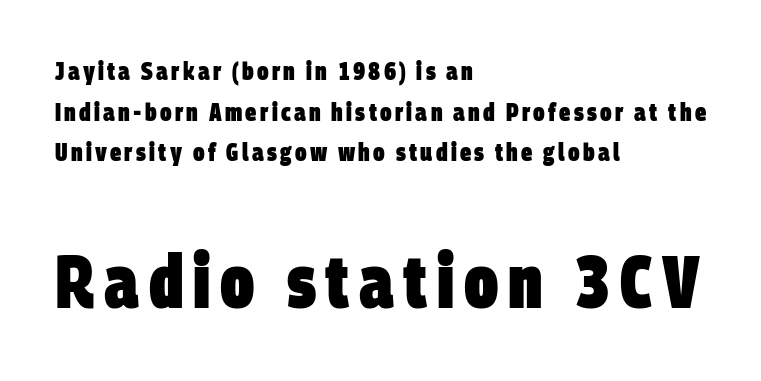
{"serif": "no", "bold": "yes", "weight": "heavy", "width": "condensed", "stroke_contrast": "low", "x_height": "large", "monospaced": "no", "underline": "no", "align": "left", "line_spacing": "normal", "line_spacing_ratio": 1.63, "larger_block": "second", "size_ratio": 2.96, "glyph_px": 74}
